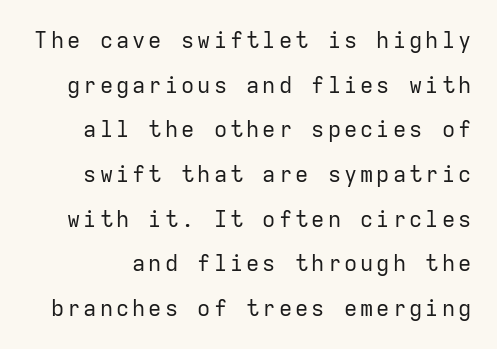
The image shows 22 px text type, upright; set loose line spacing (2.03x), not underlined.
